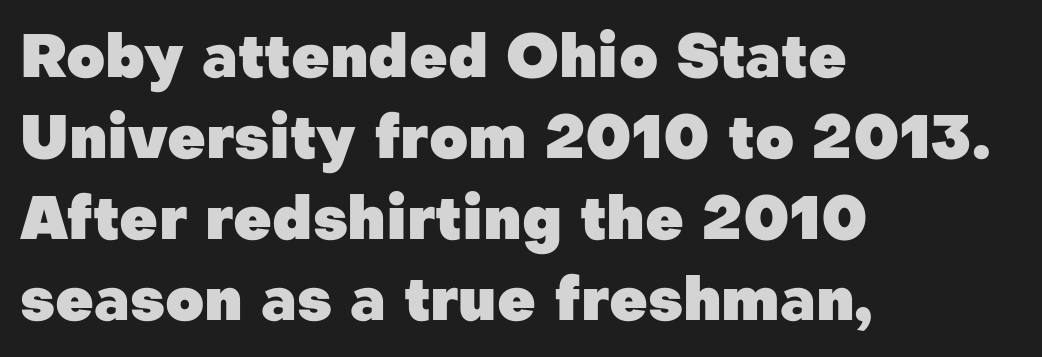
{"serif": "no", "italic": "no", "bold": "yes", "weight": "heavy", "width": "normal", "stroke_contrast": "low", "x_height": "medium", "monospaced": "no", "underline": "no", "align": "left", "line_spacing": "normal", "line_spacing_ratio": 1.35, "letter_spacing": "normal", "letter_spacing_em": 0.0, "glyph_px": 60}
